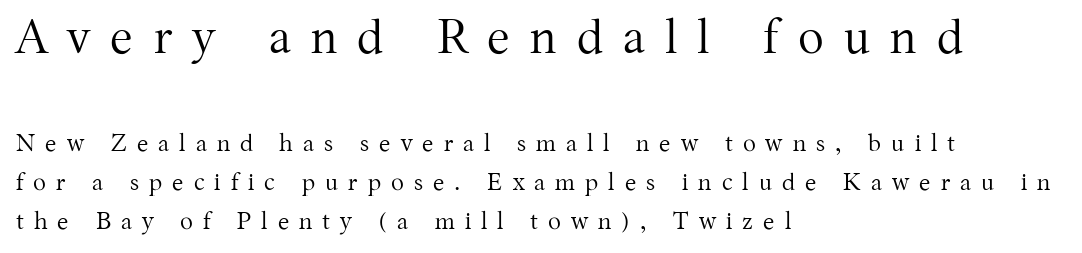
Observe the serifs anchoring each vertical stroke in this sample. Where is the straight margin? On the left. The passage shown begins with its larger block and ends with its smaller one. Do the characters align in a grid? No, the font is proportional. These lines sit exactly where default settings would place them.
